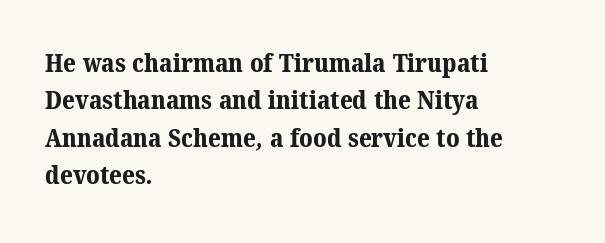
{"bold": "yes", "underline": "no", "align": "left", "line_spacing": "normal", "line_spacing_ratio": 1.5, "letter_spacing": "normal", "letter_spacing_em": 0.0, "glyph_px": 25}
